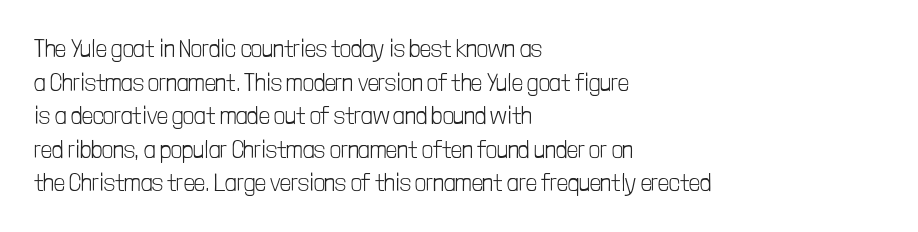
Does the copy run flush right? No — it runs flush left. Does extra space separate the letters? No, they use regular spacing. The letters look calm and open, with moderate or lighter stems. Beneath every word, the page is bare. Normally led — the rows are evenly, conventionally spaced.
